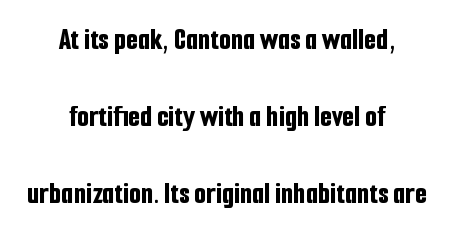
Q: Is the text bold? A: Yes.
Q: Is the text italic (slanted)? A: No, it is upright.
Q: Is the typeface a serif or a sans-serif typeface? A: Sans-serif.
Q: Is the text underlined? A: No.
Q: How is the paragraph aligned? A: Centered.
Q: Is the spacing between letters normal or unusually wide? A: Normal.
Q: Is the spacing between lines tight, normal or loose? A: Loose.
Q: Width (condensed, normal, or wide)? A: Condensed.
Q: Stroke contrast? A: Low.
Q: x-height? A: Medium.
Q: Monospaced? A: No.
